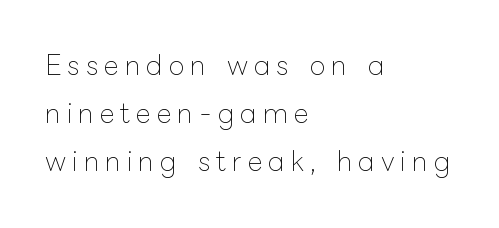
Descenders are the only things crossing below the line. Visually the block forms a straight wall on the left and a jagged coastline on the right. The face used here is rendered with a markedly widened letterfit. Nothing heavy about these letters — not bold at all. The axis of the letterforms is exactly vertical.
